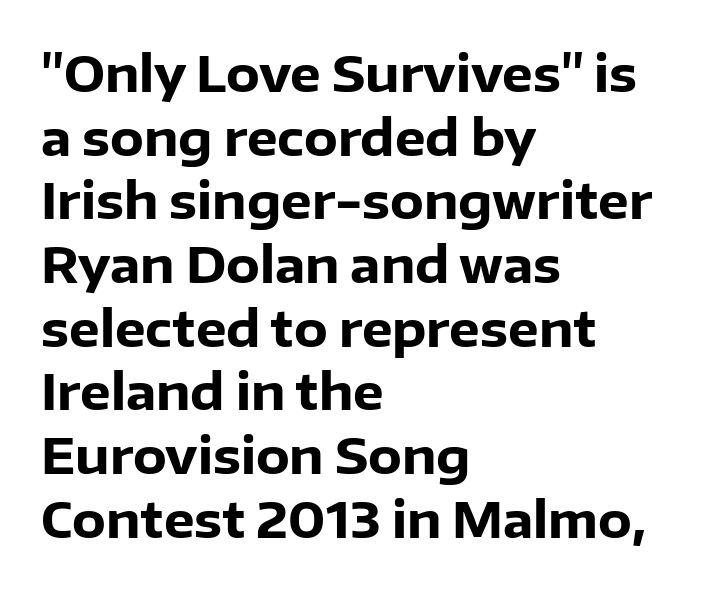
The image shows 49 px heavy sans-serif type, upright; set left-aligned, normal line spacing (1.3x), normal letter spacing, not underlined; low stroke contrast and a medium x-height.
